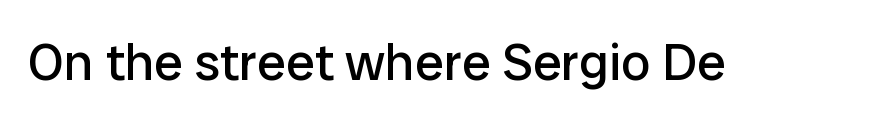
{"serif": "no", "italic": "no", "bold": "no", "weight": "regular", "width": "normal", "stroke_contrast": "low", "x_height": "medium", "monospaced": "no", "underline": "no", "letter_spacing": "normal", "letter_spacing_em": 0.0, "glyph_px": 52}
